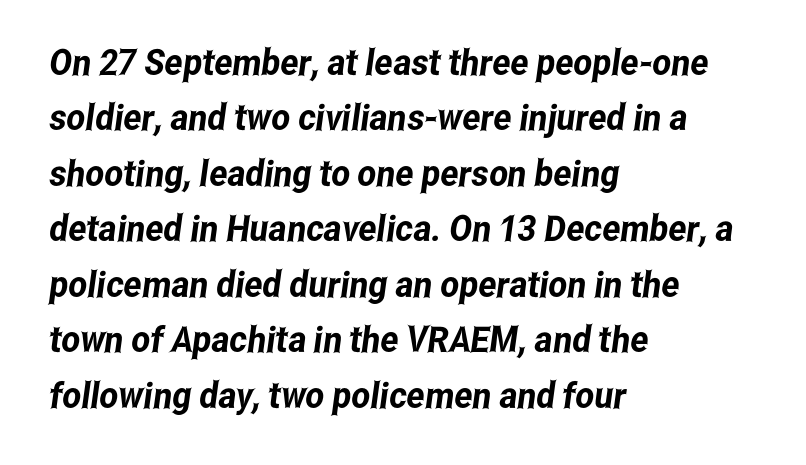
{"serif": "no", "width": "condensed", "stroke_contrast": "low", "x_height": "medium", "monospaced": "no", "underline": "no", "align": "left", "line_spacing": "normal", "line_spacing_ratio": 1.54, "letter_spacing": "normal", "letter_spacing_em": 0.0, "glyph_px": 36}
